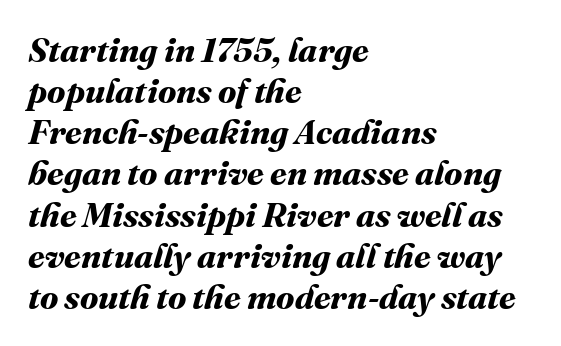
Q: Is the text bold? A: Yes.
Q: Is the text underlined? A: No.
Q: How is the paragraph aligned? A: Left-aligned.
Q: Is the spacing between letters normal or unusually wide? A: Normal.
Q: Width (condensed, normal, or wide)? A: Normal.
Q: Stroke contrast? A: Medium.
Q: x-height? A: Medium.
Q: Monospaced? A: No.
